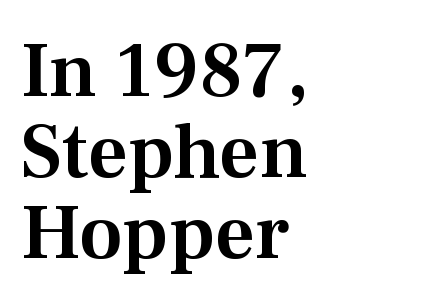
Q: Is the text italic (slanted)? A: No, it is upright.
Q: Is the typeface a serif or a sans-serif typeface? A: Serif.
Q: Is the text underlined? A: No.
Q: How is the paragraph aligned? A: Left-aligned.
Q: Is the spacing between letters normal or unusually wide? A: Normal.
Q: Is the spacing between lines tight, normal or loose? A: Tight.
Q: Width (condensed, normal, or wide)? A: Normal.
Q: Stroke contrast? A: Medium.
Q: x-height? A: Medium.
Q: Monospaced? A: No.
